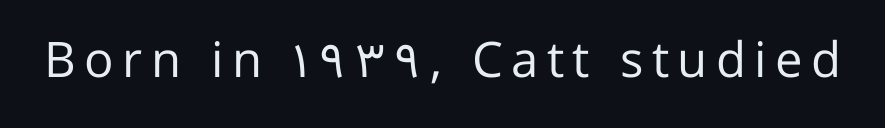
{"serif": "no", "italic": "no", "bold": "no", "weight": "regular", "width": "normal", "stroke_contrast": "low", "x_height": "medium", "monospaced": "no", "underline": "no", "glyph_px": 49}
